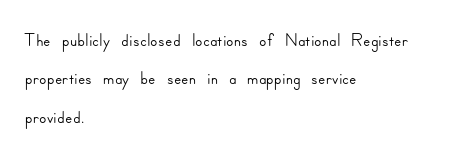
Q: Is the text italic (slanted)? A: No, it is upright.
Q: Is the text underlined? A: No.
Q: How is the paragraph aligned? A: Left-aligned.
Q: Is the spacing between letters normal or unusually wide? A: Normal.
Q: Is the spacing between lines tight, normal or loose? A: Normal.
